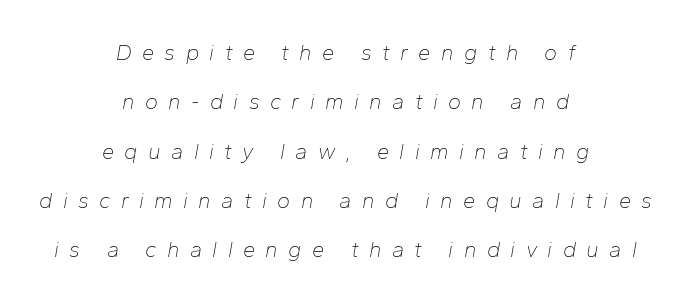
The space between consecutive lines is lavish. There's an unmistakable incline to the writing here. The letters look calm and open, with moderate or lighter stems. A clean baseline with only descenders dipping below it. The tracking jumps out immediately: characters are airy and widely separated. The typesetter chose a symmetrical, centered arrangement here.
